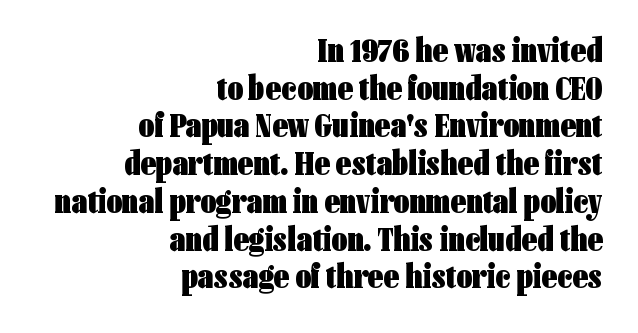
Q: Is the text bold? A: Yes.
Q: Is the text italic (slanted)? A: No, it is upright.
Q: Is the typeface a serif or a sans-serif typeface? A: Sans-serif.
Q: Is the text underlined? A: No.
Q: How is the paragraph aligned? A: Right-aligned.
Q: Is the spacing between letters normal or unusually wide? A: Normal.
Q: Is the spacing between lines tight, normal or loose? A: Tight.
Q: Width (condensed, normal, or wide)? A: Condensed.
Q: Stroke contrast? A: Low.
Q: x-height? A: Medium.
Q: Monospaced? A: No.
